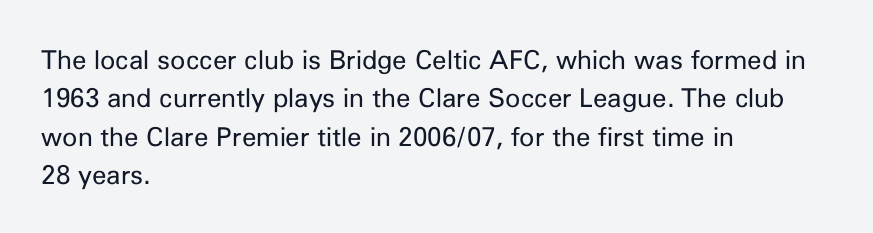
{"italic": "no", "bold": "no", "underline": "no", "align": "left", "line_spacing": "normal", "line_spacing_ratio": 1.48, "letter_spacing": "normal", "letter_spacing_em": 0.0, "glyph_px": 26}
